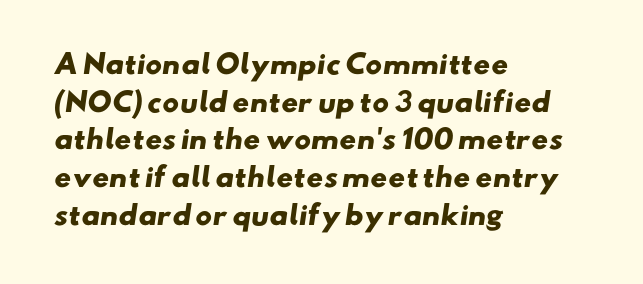
Q: Is the text bold? A: Yes.
Q: Is the text underlined? A: No.
Q: How is the paragraph aligned? A: Left-aligned.
Q: Is the spacing between letters normal or unusually wide? A: Normal.
Q: Is the spacing between lines tight, normal or loose? A: Normal.
